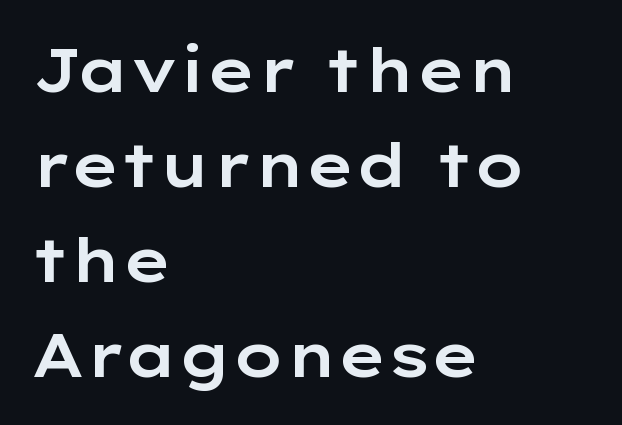
Teacher's note: observe the even left margin — that is flush-left alignment. A normal amount of white space separates one row of letters from the next. This rendering leaves character spacing at its baseline value. Anything drawn beneath the words? Only blank space. Each letter's strokes conclude bluntly, with no projecting serifs.
